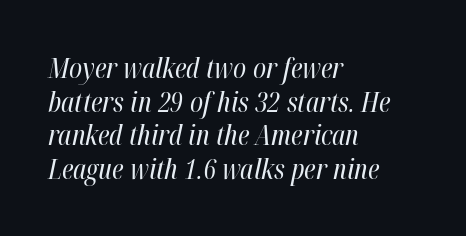
The image shows 28 px regular-weight, condensed type, italic (leaning right); set left-aligned, line spacing 1.2x, normal letter spacing, not underlined; high stroke contrast and a medium x-height.
